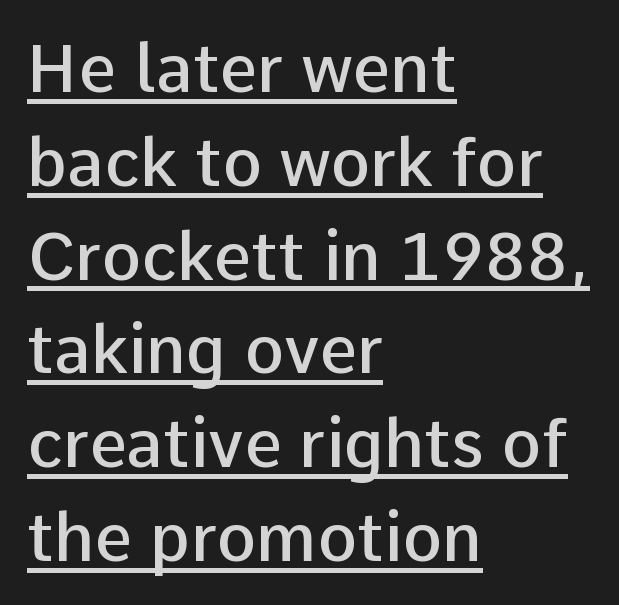
The image shows 67 px semibold sans-serif type, upright; set left-aligned, normal line spacing (1.4x), normal letter spacing, underlined; low stroke contrast and a medium x-height.
